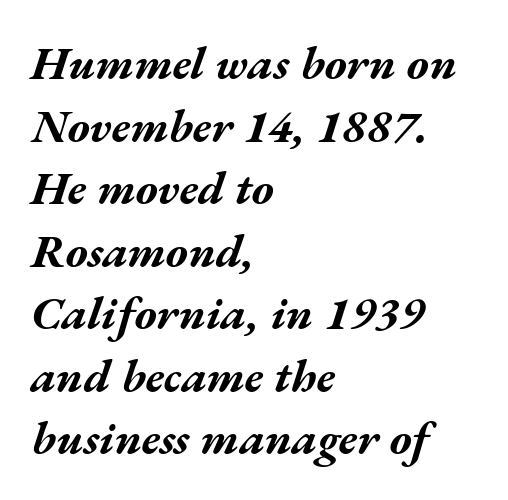
The image shows 47 px bold, wide type, italic (leaning right); set left-aligned, normal line spacing (1.33x), normal letter spacing, not underlined; medium stroke contrast and a medium x-height.
